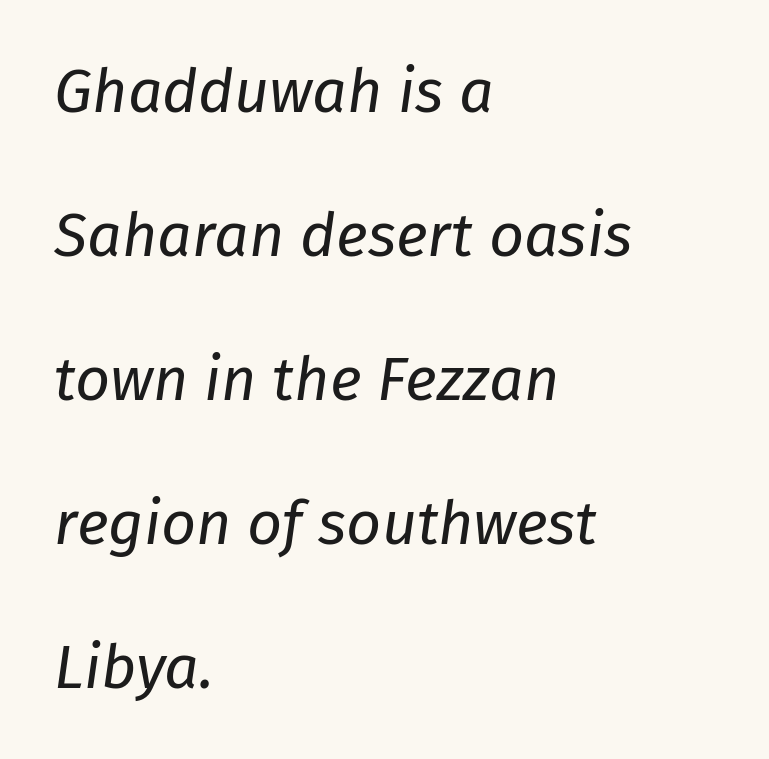
{"italic": "yes", "lean": "right", "slant_degrees": 8, "bold": "no", "weight": "regular", "width": "normal", "stroke_contrast": "low", "x_height": "medium", "monospaced": "no", "underline": "no", "align": "left", "line_spacing": "loose", "line_spacing_ratio": 2.36, "letter_spacing": "normal", "letter_spacing_em": 0.0, "glyph_px": 61}
